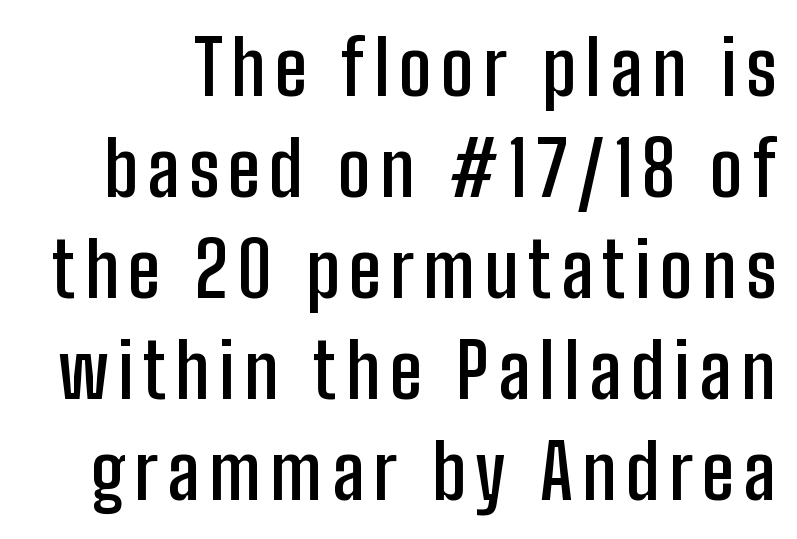
Q: Is the text bold? A: Semi-bold.
Q: Is the text italic (slanted)? A: No, it is upright.
Q: Is the typeface a serif or a sans-serif typeface? A: Sans-serif.
Q: Is the text underlined? A: No.
Q: Is the spacing between lines tight, normal or loose? A: Normal.
Q: Width (condensed, normal, or wide)? A: Condensed.
Q: Stroke contrast? A: Low.
Q: x-height? A: Medium.
Q: Monospaced? A: No.
